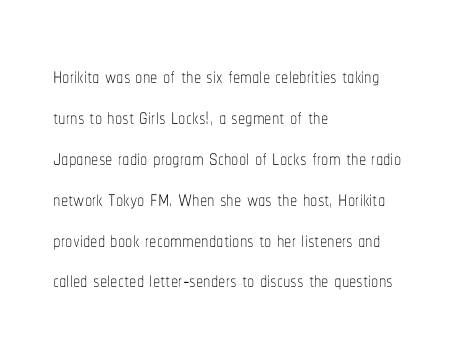
Vertically, the passage feels balanced, rows spaced as you'd expect. These lines are rendered in a variable-pitch font. The typography opts for an upright posture over an oblique one. Unmarked baselines from the first word to the last. Every row of glyphs begins at an identical x-position on the left. Here the glyphs are tracked normally, forming tight word shapes.
